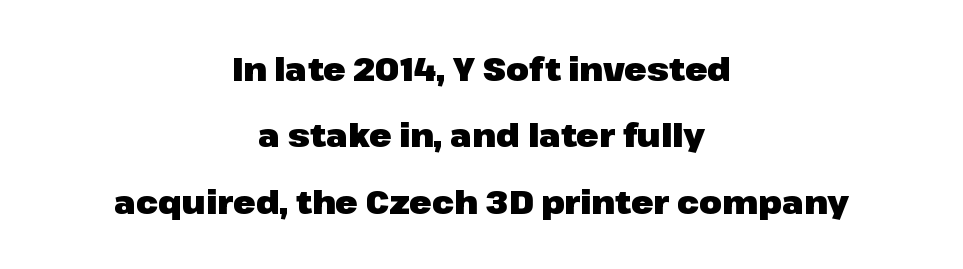
{"serif": "no", "italic": "no", "bold": "yes", "weight": "heavy", "width": "normal", "stroke_contrast": "low", "x_height": "medium", "monospaced": "no", "underline": "no", "align": "center", "line_spacing": "loose", "line_spacing_ratio": 2.01, "letter_spacing": "normal", "letter_spacing_em": 0.0, "glyph_px": 33}
